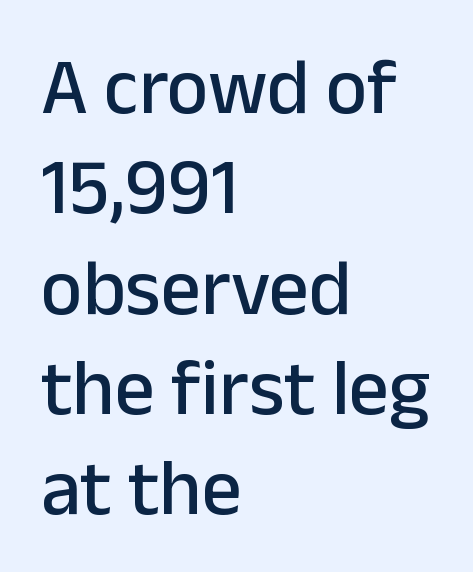
The image shows 79 px sans-serif type, upright; set left-aligned, normal line spacing (1.27x), normal letter spacing, not underlined; low stroke contrast and a medium x-height.
